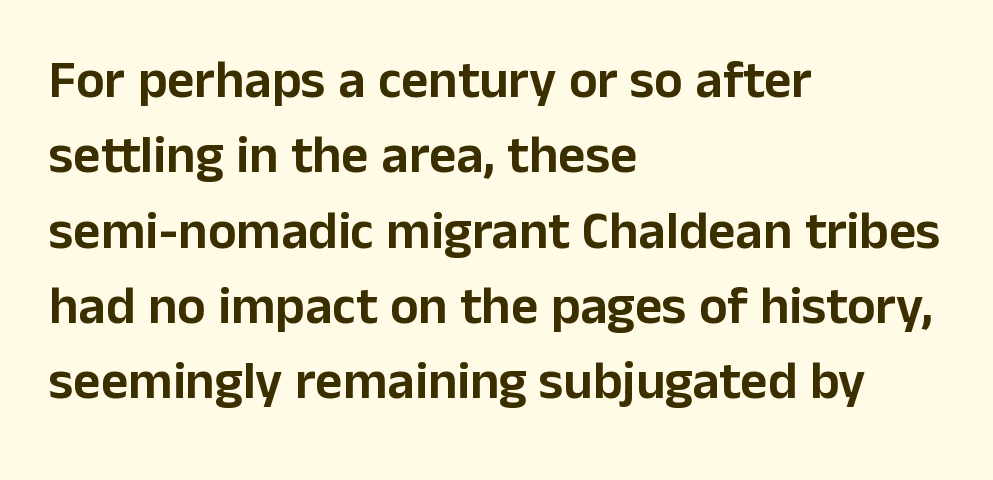
Q: Is the text italic (slanted)? A: No, it is upright.
Q: Is the typeface a serif or a sans-serif typeface? A: Sans-serif.
Q: Is the text underlined? A: No.
Q: How is the paragraph aligned? A: Left-aligned.
Q: Is the spacing between letters normal or unusually wide? A: Normal.
Q: Is the spacing between lines tight, normal or loose? A: Normal.
Q: Width (condensed, normal, or wide)? A: Normal.
Q: Stroke contrast? A: Low.
Q: x-height? A: Medium.
Q: Monospaced? A: No.
